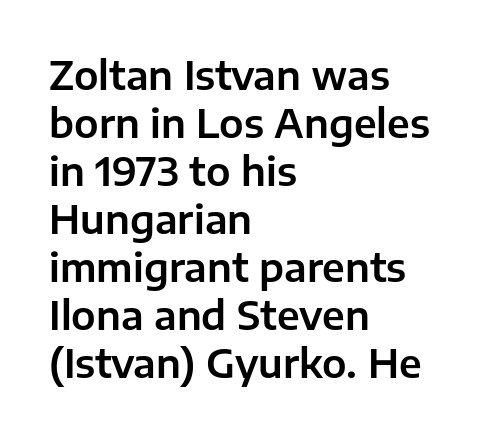
The image shows 39 px sans-serif type, upright; set left-aligned, line spacing 1.23x, normal letter spacing, not underlined; low stroke contrast and a medium x-height.
